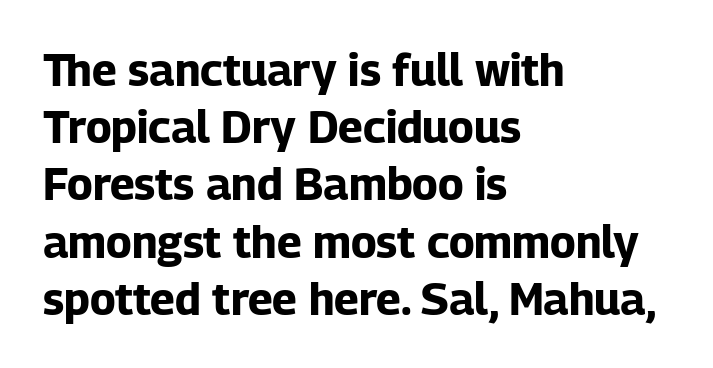
{"serif": "no", "italic": "no", "bold": "yes", "weight": "bold", "width": "normal", "stroke_contrast": "low", "x_height": "medium", "monospaced": "no", "underline": "no", "align": "left", "line_spacing": "normal", "line_spacing_ratio": 1.3, "letter_spacing": "normal", "letter_spacing_em": 0.0, "glyph_px": 44}
